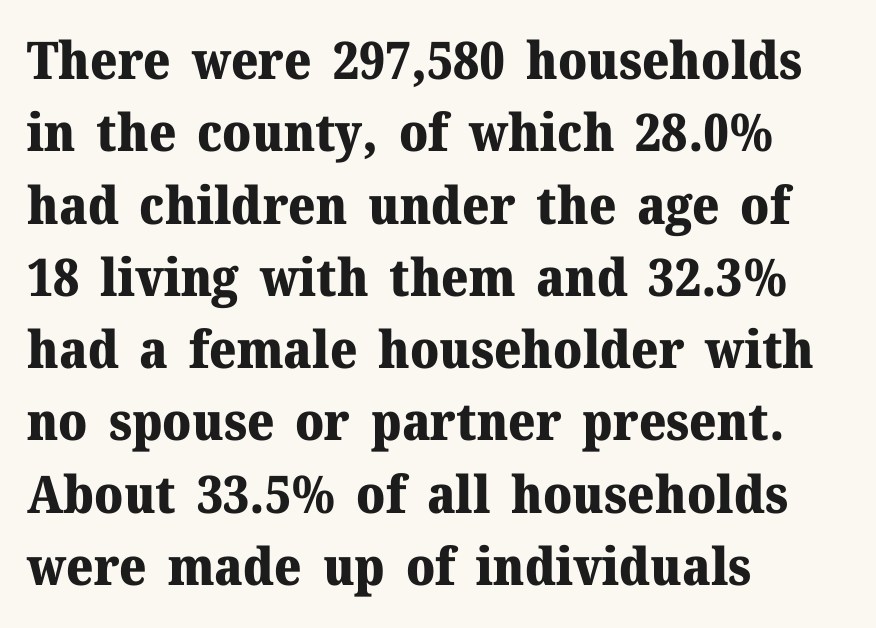
The space directly below the letters is spotless. The line-height multiplier appears to be the usual default. The typography opts for an upright posture over an oblique one. Notice how the passage keeps a crisp vertical edge on the left only.
